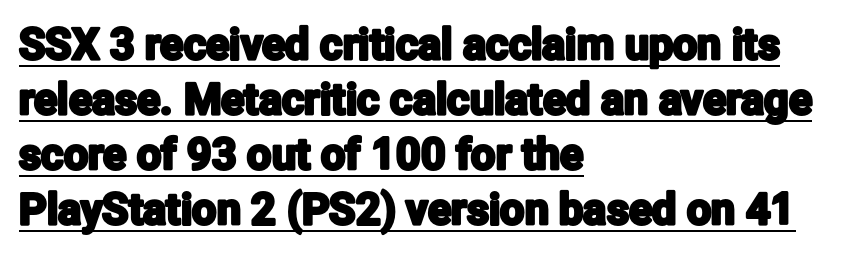
Tall strokes in this sample are plumb rather than angled. Caption: multi-line text, flush left, ragged right. The passage shown has conventional tracking throughout. Glance below the letters and you will spot a drawn line. In terms of letterform style, serifs are entirely absent. Does the leading feel generous? No, just average.
